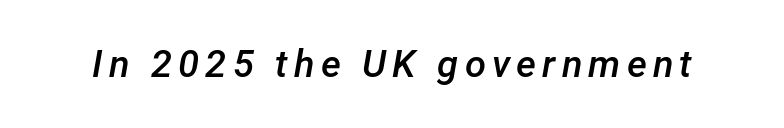
{"italic": "yes", "lean": "right", "slant_degrees": 12, "bold": "semi", "weight": "semibold", "width": "normal", "stroke_contrast": "low", "x_height": "medium", "monospaced": "no", "underline": "no", "glyph_px": 38}
